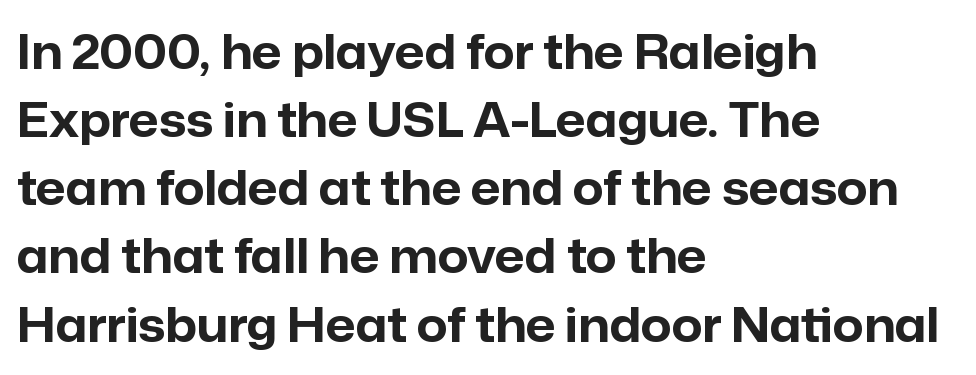
Descender tails drop into unmarked territory. What weight is shown? A full bold with thick strokes. The letters advance in unequal steps, a hallmark of proportional type. Is there much room between lines? A standard amount, neither cramped nor airy. In CSS terms this would be text-align: left. Here the glyphs are tracked normally, forming tight word shapes.
